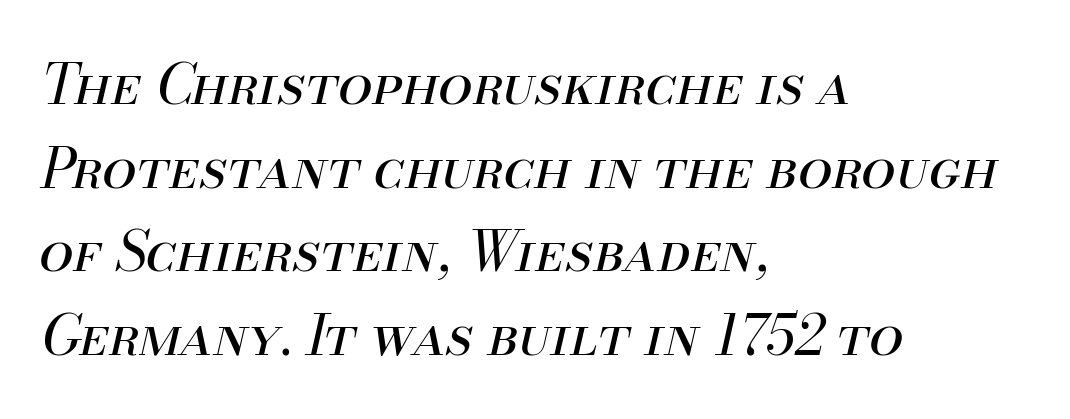
{"italic": "yes", "lean": "right", "slant_degrees": 13, "bold": "no", "weight": "regular", "width": "normal", "stroke_contrast": "medium", "x_height": "small", "monospaced": "no", "underline": "no", "align": "left", "line_spacing": "normal", "line_spacing_ratio": 1.52, "letter_spacing": "normal", "letter_spacing_em": 0.0, "glyph_px": 55}
